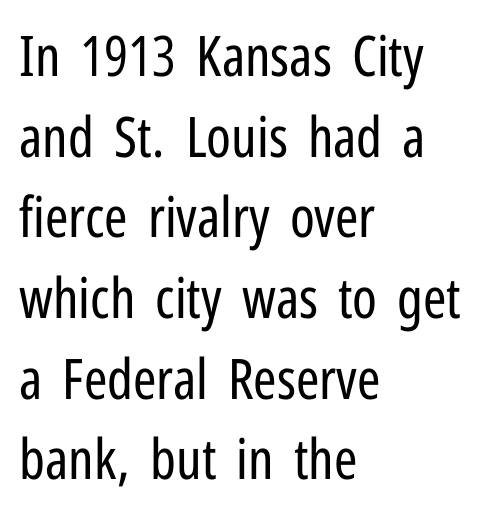
The image shows 56 px regular-weight, condensed sans-serif type, upright; set left-aligned, normal line spacing (1.44x), normal letter spacing, not underlined; low stroke contrast and a medium x-height.
